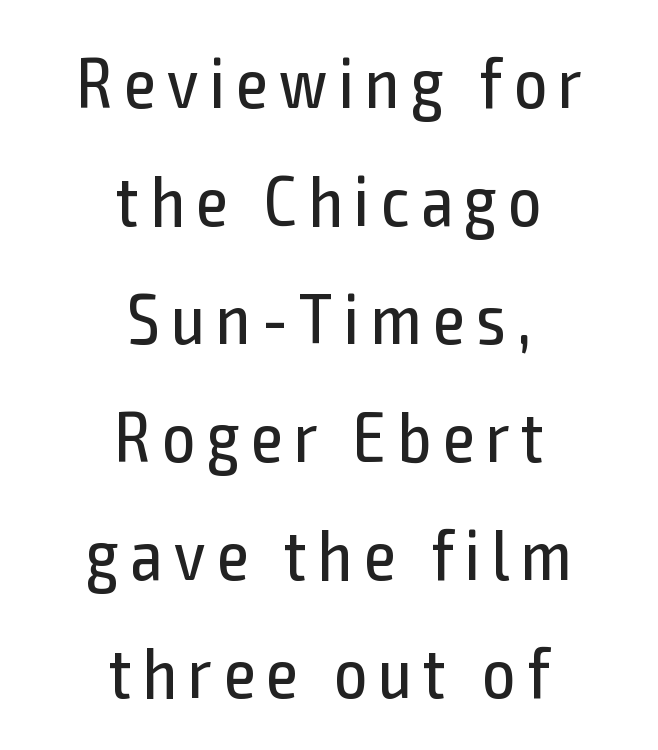
The image shows 72 px regular-weight, condensed sans-serif type, upright; set centered, normal line spacing (1.64x), not underlined; a medium x-height.
